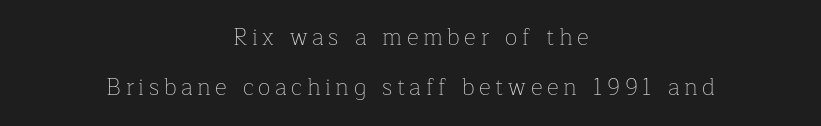
Q: Is the text bold? A: No.
Q: Is the text italic (slanted)? A: No, it is upright.
Q: Is the text underlined? A: No.
Q: How is the paragraph aligned? A: Centered.
Q: Is the spacing between letters normal or unusually wide? A: Unusually wide.
Q: Is the spacing between lines tight, normal or loose? A: Loose.
